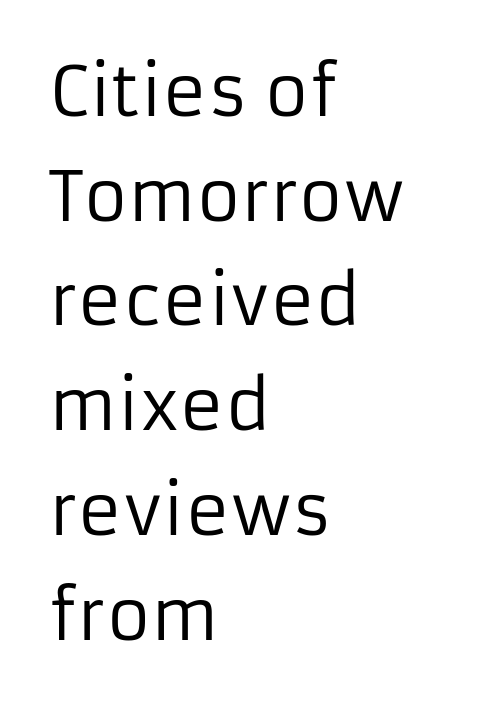
{"serif": "no", "italic": "no", "bold": "no", "weight": "regular", "width": "normal", "stroke_contrast": "low", "x_height": "medium", "monospaced": "no", "underline": "no", "align": "left", "line_spacing": "normal", "line_spacing_ratio": 1.54, "letter_spacing": "normal", "letter_spacing_em": 0.0, "glyph_px": 68}
